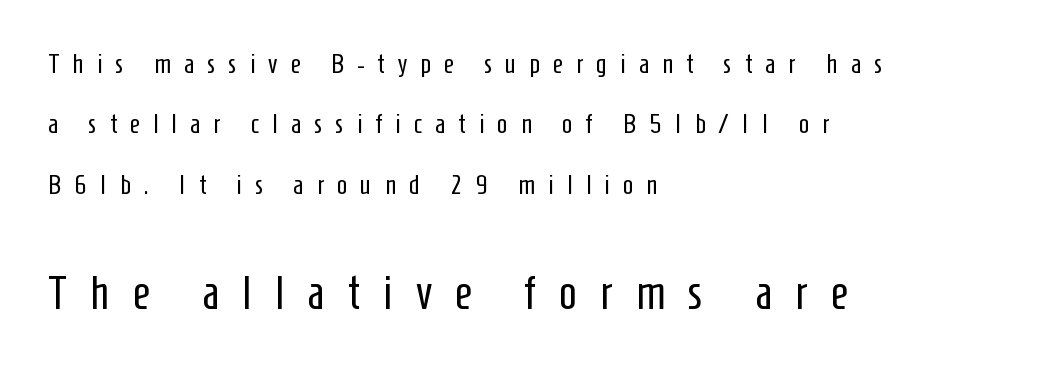
The image shows 47 px regular-weight, condensed sans-serif type, upright; set left-aligned, loose line spacing (2.24x), unusually wide letter spacing (+0.49 em), not underlined; the second (bottom) block is 1.74x larger; low stroke contrast and a medium x-height.
